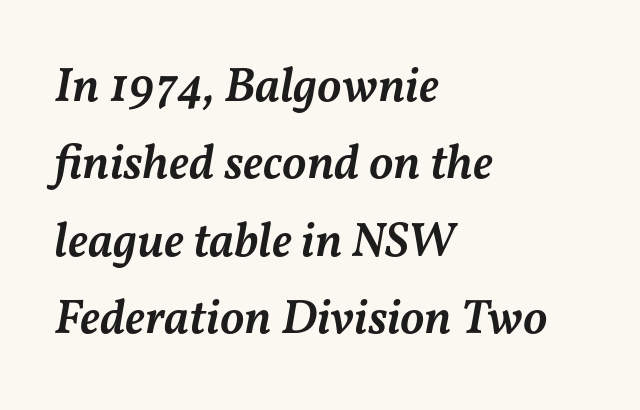
The glyphs look as if they've been sheared to an angle. Moderately thickened strokes mark this as semibold type. Characters follow at the spacing the type designer built in. Left-aligned paragraph, ragged on the right. Does the leading feel generous? No, just average. Underlining? Definitely not there.
